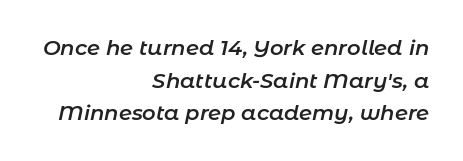
A typesetter would call this zero additional tracking. The lines are quadded right. Type without underlining. A semibold gives these letters moderate extra thickness, short of bold. Each new line begins a customary step beneath the previous one. Is the type slanted? Yes — the strokes lean at a clear angle.
